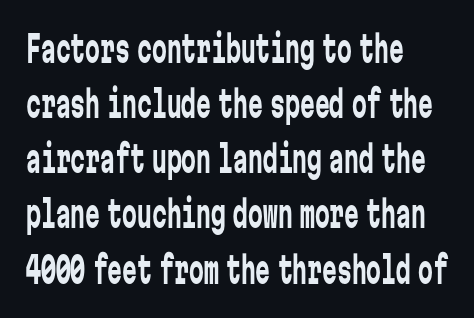
Tall strokes in this sample are plumb rather than angled. Whoever set this chose a conventional vertical rhythm. Is the letter spacing exaggerated? No — it looks like the ordinary default. Just letters on the line, the space beneath them empty. This sample has the even, mechanical cadence of fixed-width lettering.
